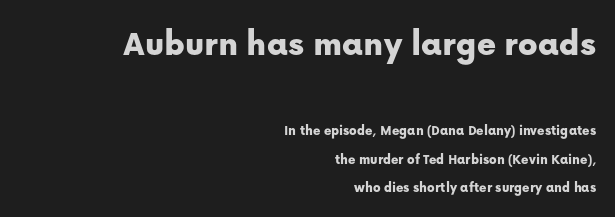
{"serif": "no", "italic": "no", "width": "normal", "stroke_contrast": "low", "x_height": "medium", "monospaced": "no", "underline": "no", "align": "right", "line_spacing": "loose", "line_spacing_ratio": 2.04, "letter_spacing": "normal", "letter_spacing_em": 0.0, "larger_block": "first", "size_ratio": 2.57, "glyph_px": 36}
